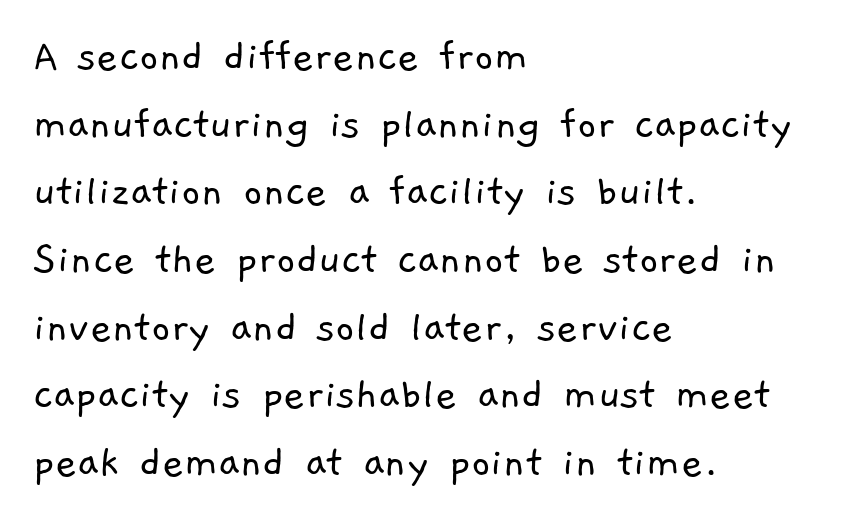
Q: Is the text bold? A: No.
Q: Is the typeface a serif or a sans-serif typeface? A: Sans-serif.
Q: Is the text underlined? A: No.
Q: How is the paragraph aligned? A: Left-aligned.
Q: Is the spacing between letters normal or unusually wide? A: Normal.
Q: Is the spacing between lines tight, normal or loose? A: Normal.
Q: Width (condensed, normal, or wide)? A: Normal.
Q: Stroke contrast? A: Low.
Q: x-height? A: Medium.
Q: Monospaced? A: No.
